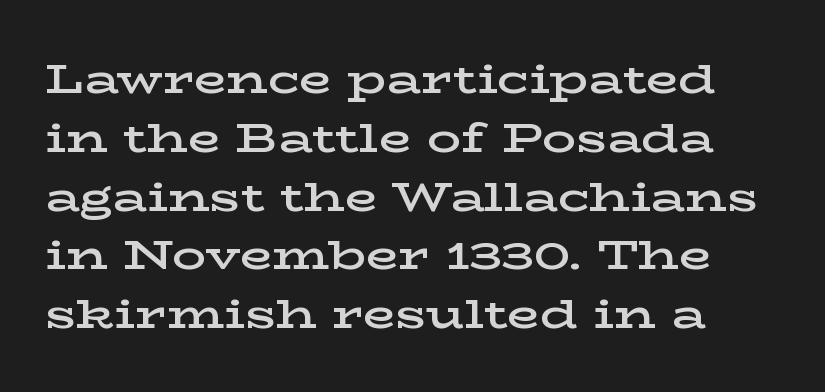
The image shows 42 px semibold, wide serif type, upright; set left-aligned, normal line spacing (1.4x), normal letter spacing, not underlined; low stroke contrast and a medium x-height.
